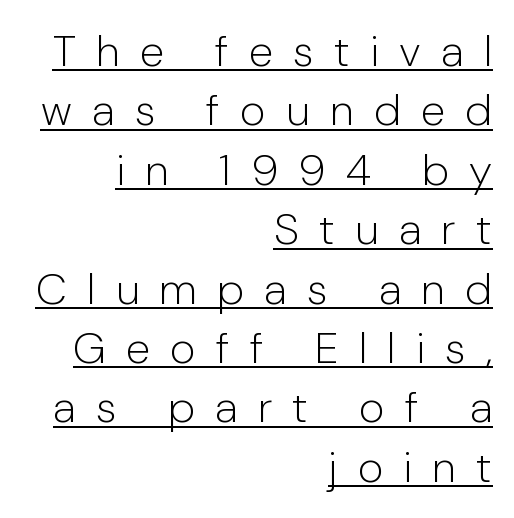
{"serif": "no", "italic": "no", "bold": "no", "weight": "light", "width": "normal", "stroke_contrast": "low", "x_height": "medium", "monospaced": "no", "underline": "yes", "align": "right", "line_spacing": "normal", "line_spacing_ratio": 1.35, "letter_spacing": "wide", "letter_spacing_em": 0.46, "glyph_px": 44}
